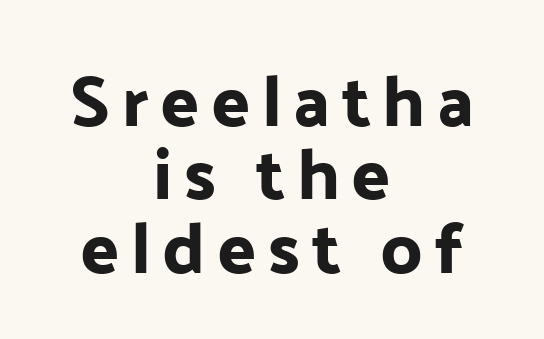
{"serif": "no", "italic": "no", "width": "normal", "stroke_contrast": "low", "x_height": "medium", "monospaced": "no", "underline": "no", "align": "center", "line_spacing": "tight", "line_spacing_ratio": 1.02, "glyph_px": 72}
